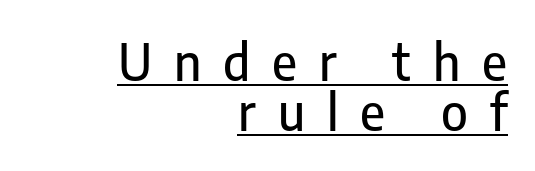
Q: Is the text italic (slanted)? A: No, it is upright.
Q: Is the typeface a serif or a sans-serif typeface? A: Sans-serif.
Q: Is the text underlined? A: Yes.
Q: How is the paragraph aligned? A: Right-aligned.
Q: Is the spacing between letters normal or unusually wide? A: Unusually wide.
Q: Is the spacing between lines tight, normal or loose? A: Tight.
Q: Width (condensed, normal, or wide)? A: Condensed.
Q: Stroke contrast? A: Low.
Q: x-height? A: Medium.
Q: Monospaced? A: No.
